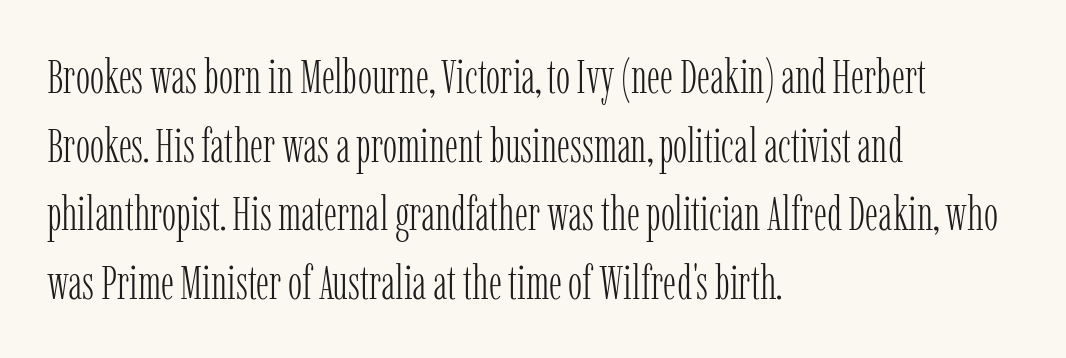
Q: Is the text bold? A: No.
Q: Is the text italic (slanted)? A: No, it is upright.
Q: Is the typeface a serif or a sans-serif typeface? A: Serif.
Q: Is the text underlined? A: No.
Q: How is the paragraph aligned? A: Left-aligned.
Q: Is the spacing between letters normal or unusually wide? A: Normal.
Q: Is the spacing between lines tight, normal or loose? A: Normal.
Q: Width (condensed, normal, or wide)? A: Condensed.
Q: Stroke contrast? A: Low.
Q: x-height? A: Medium.
Q: Monospaced? A: No.
